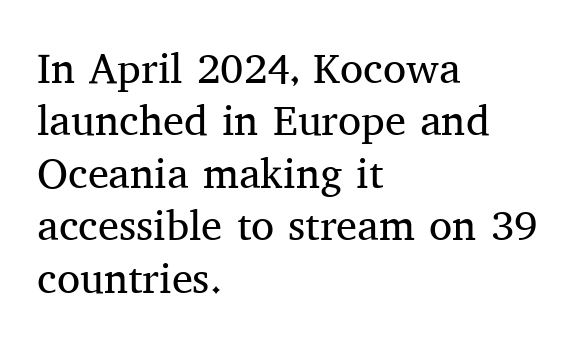
{"serif": "yes", "italic": "no", "bold": "no", "weight": "regular", "width": "normal", "stroke_contrast": "medium", "x_height": "medium", "monospaced": "no", "underline": "no", "align": "left", "line_spacing": "normal", "line_spacing_ratio": 1.25, "letter_spacing": "normal", "letter_spacing_em": 0.0, "glyph_px": 42}
